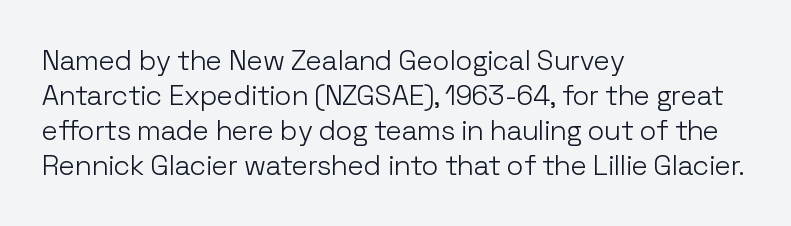
The vertical gap from one line to the next is medium. Each line starts at the same left margin while the right side varies. Anything drawn beneath the words? Only blank space. Look at the bottom of the vertical strokes: they stop flat, with no serifs. The letters stand upright; this is a roman face. Bold? No — there's no thickening of the strokes.
